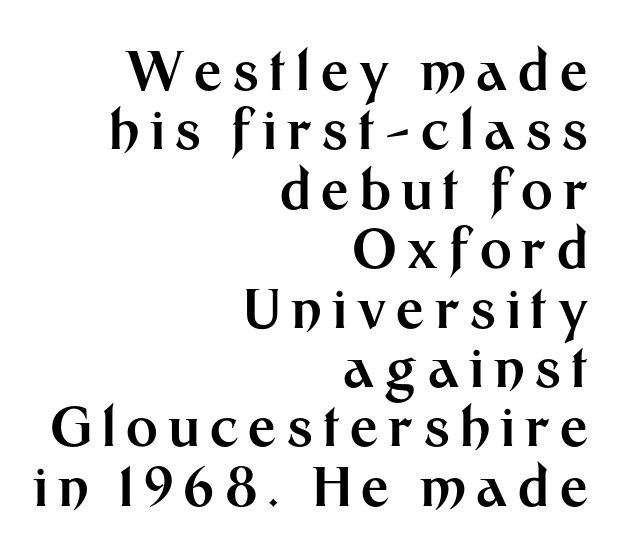
The image shows 54 px bold sans-serif type, upright; set right-aligned, tight line spacing (1.1x), not underlined; medium stroke contrast and a medium x-height.
